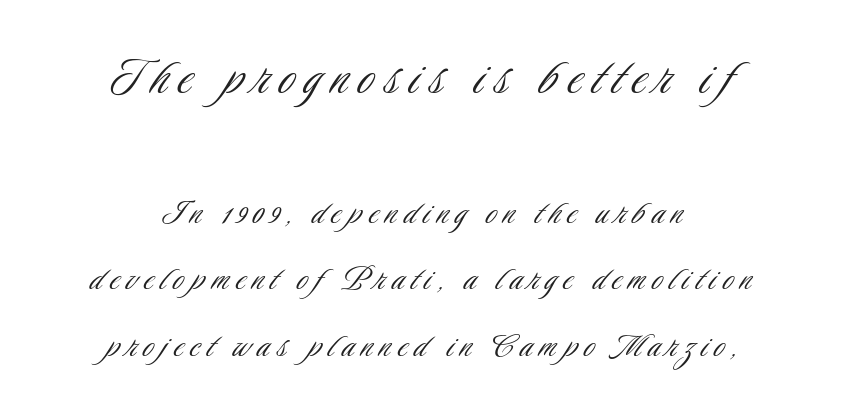
Stroke thickness stays within the range of a standard reading face or lighter. The face used here appears at its bigger size in the upper chunk. A centered setting, common on invitations and titles, is used for this passage. Character widths vary here, with narrow letters taking less room than wide ones.
